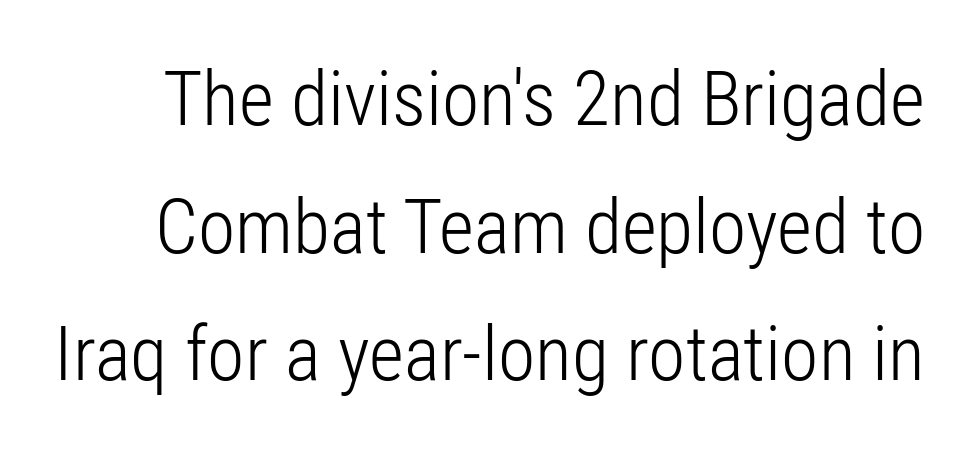
{"serif": "no", "italic": "no", "bold": "no", "weight": "light", "width": "condensed", "stroke_contrast": "low", "x_height": "medium", "monospaced": "no", "underline": "no", "line_spacing": "normal", "line_spacing_ratio": 1.68, "letter_spacing": "normal", "letter_spacing_em": 0.0, "glyph_px": 76}
